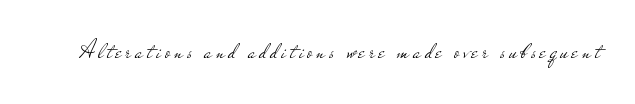
The strip under each line holds only bare page. Stroke thickness stays within the range of a standard reading face or lighter.
